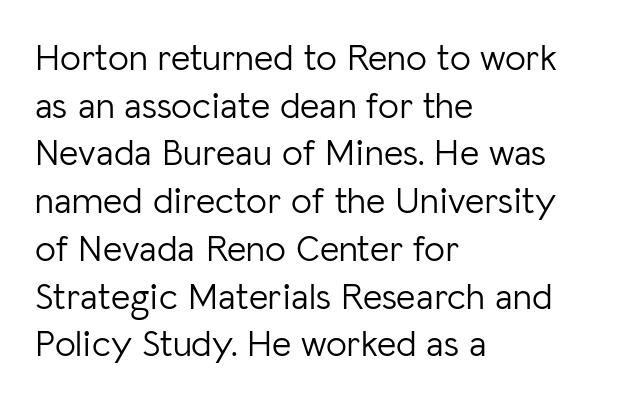
The image shows 37 px light sans-serif type, upright; set left-aligned, normal line spacing (1.29x), normal letter spacing, not underlined; low stroke contrast and a medium x-height.
